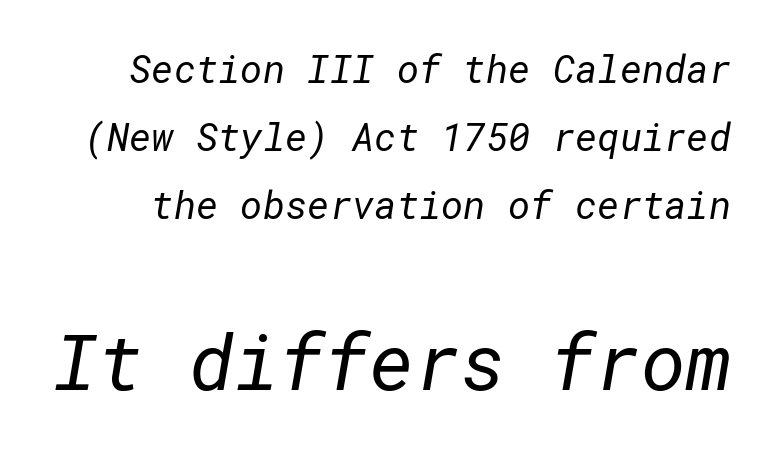
Q: Is the text bold? A: No.
Q: Is the typeface a serif or a sans-serif typeface? A: Sans-serif.
Q: Is the text underlined? A: No.
Q: Is the spacing between letters normal or unusually wide? A: Normal.
Q: Which block of text is set in a larger size, the first (top) or the second (bottom)? A: The second (bottom) one.
Q: Width (condensed, normal, or wide)? A: Normal.
Q: Stroke contrast? A: Low.
Q: x-height? A: Medium.
